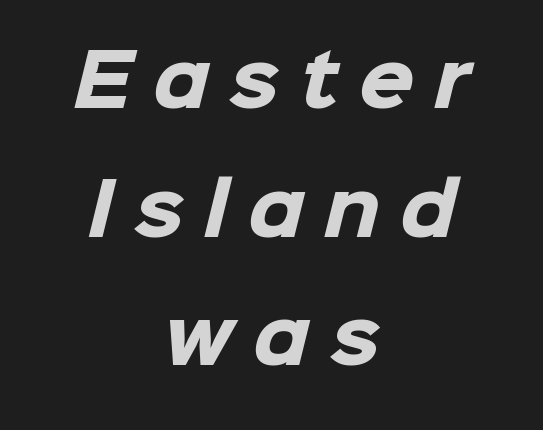
Compared with an ordinary text face, these strokes are far heavier — a full bold. The setting favours the middle, as headings and verse often do. The letters advance in unequal steps, a hallmark of proportional type. No feet cap the strokes, marking this as sans-serif type. The type is letterspaced generously, with wide tracking.
